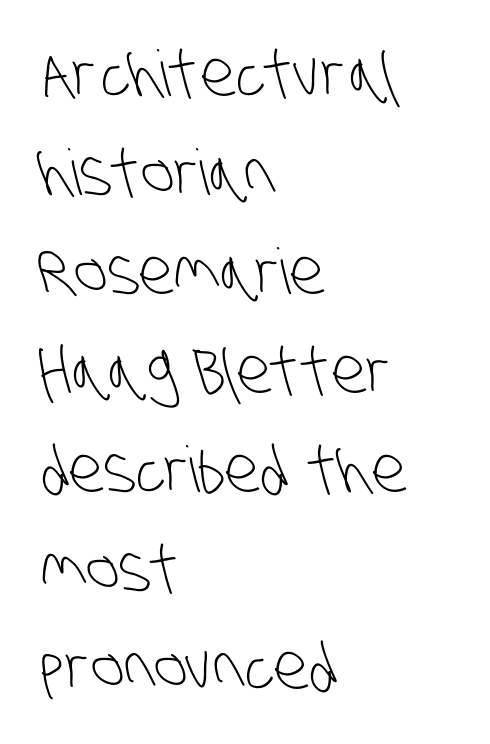
{"serif": "no", "bold": "no", "weight": "light", "width": "condensed", "stroke_contrast": "low", "x_height": "large", "monospaced": "no", "underline": "no", "align": "left", "line_spacing": "normal", "line_spacing_ratio": 1.57, "letter_spacing": "normal", "letter_spacing_em": 0.0, "glyph_px": 63}
